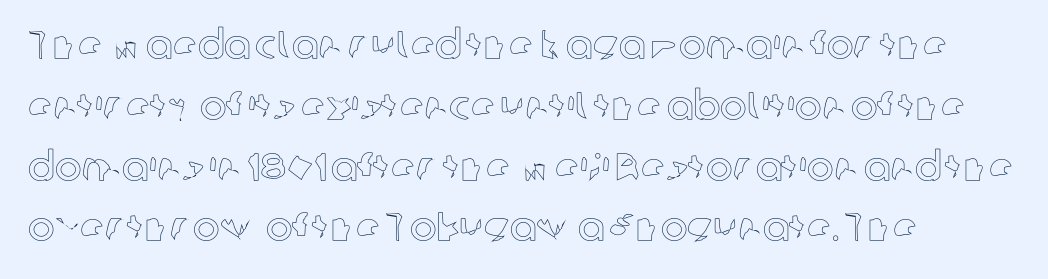
Q: Is the text italic (slanted)? A: No, it is upright.
Q: Is the text underlined? A: No.
Q: How is the paragraph aligned? A: Left-aligned.
Q: Is the spacing between letters normal or unusually wide? A: Normal.
Q: Is the spacing between lines tight, normal or loose? A: Normal.
Q: Width (condensed, normal, or wide)? A: Normal.
Q: x-height? A: Medium.
Q: Monospaced? A: No.
